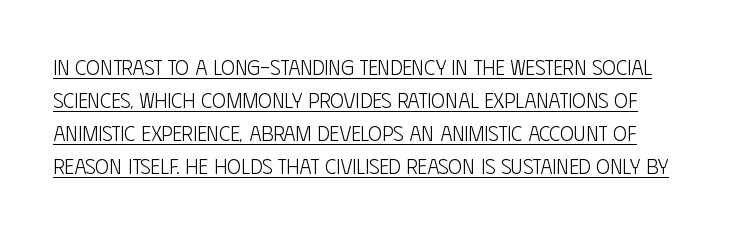
The image shows 21 px text type, upright; set normal line spacing (1.57x), normal letter spacing, underlined.
